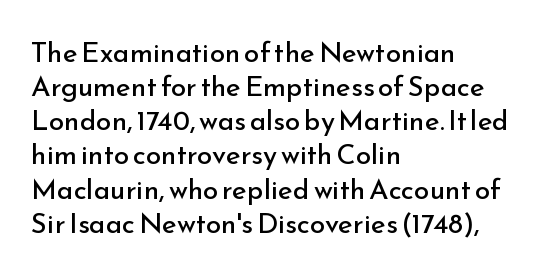
{"serif": "no", "italic": "no", "bold": "no", "weight": "regular", "width": "normal", "stroke_contrast": "low", "x_height": "small", "monospaced": "no", "underline": "no", "align": "left", "line_spacing_ratio": 1.22, "letter_spacing": "normal", "letter_spacing_em": 0.0, "glyph_px": 28}
